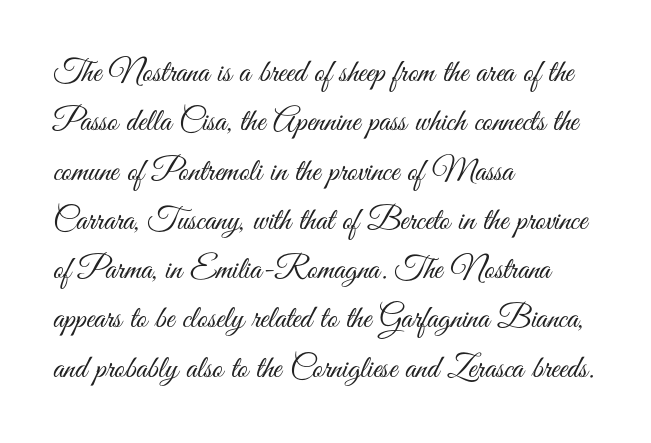
{"serif": "no", "bold": "no", "weight": "light", "width": "condensed", "stroke_contrast": "medium", "x_height": "small", "monospaced": "no", "underline": "no", "align": "left", "line_spacing": "normal", "line_spacing_ratio": 1.54, "letter_spacing": "normal", "letter_spacing_em": 0.0, "glyph_px": 32}
